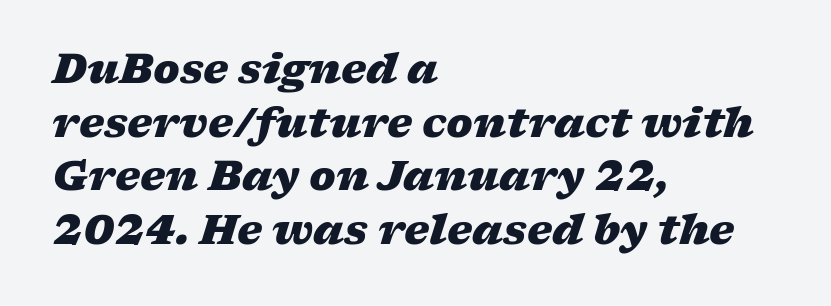
Observe the lean: these are italic letterforms. Look at the tracking — it's just the regular setting, nothing added. The vertical gap from one line to the next is medium. The sample has been set heavy, in full bold.
